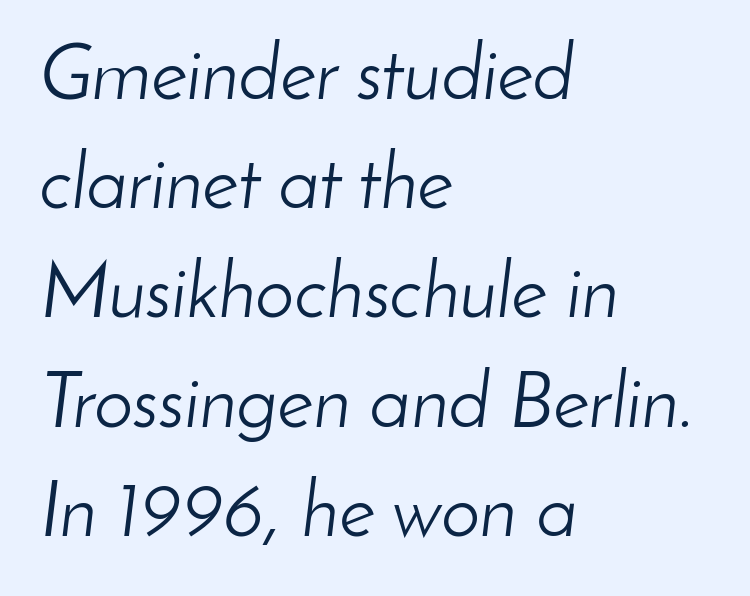
Notice how the passage keeps a crisp vertical edge on the left only. Check the space under the baseline: it is left empty. The passage shown is typed in a proportional face where columns would drift. When letters slant like this, we call the style italic.
